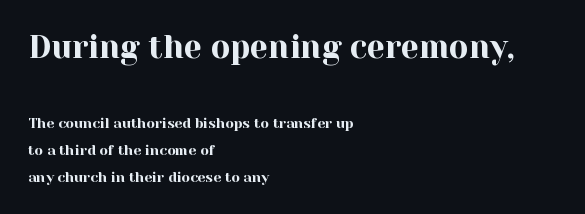
The image shows 32 px serif type, upright; set left-aligned, loose line spacing (1.92x), normal letter spacing, not underlined; the first (top) block is 2.29x larger; a medium x-height.
